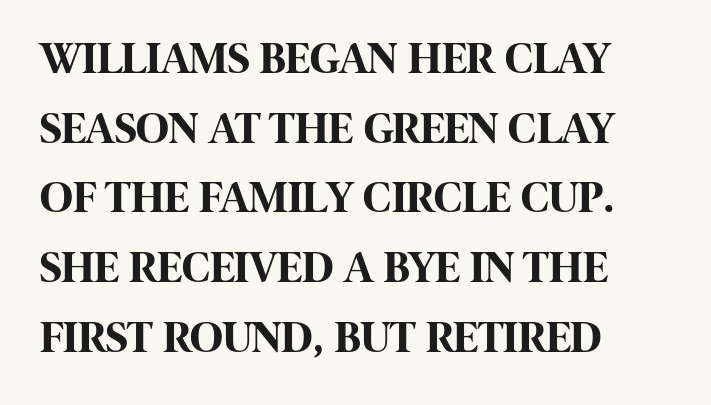
The image shows 45 px bold, condensed sans-serif type, upright; set left-aligned, normal line spacing (1.55x), normal letter spacing, not underlined; high stroke contrast and a large x-height.
